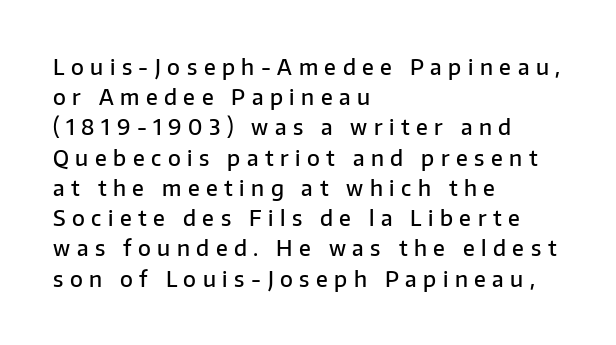
The image shows 21 px text type, upright; set left-aligned, normal line spacing (1.44x), unusually wide letter spacing (+0.31 em), not underlined.
